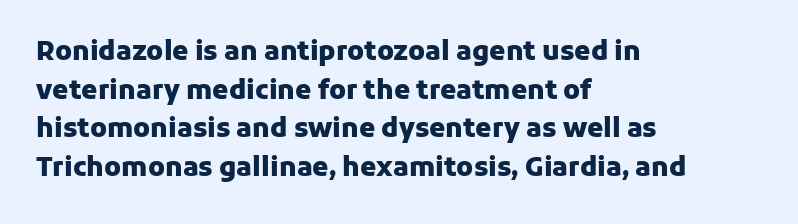
Leading: standard. Glyph-to-glyph distance matches everyday printed text. The face used here has the dense, thick strokes of a bold. These lines stack with their left ends in a neat column.
